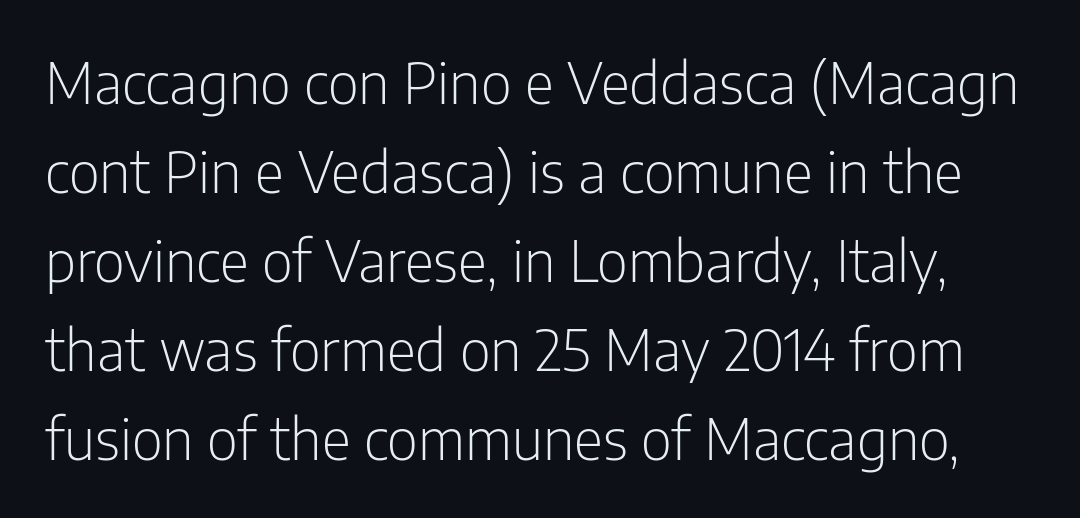
{"serif": "no", "italic": "no", "bold": "no", "weight": "light", "width": "condensed", "stroke_contrast": "low", "x_height": "medium", "monospaced": "no", "underline": "no", "line_spacing": "normal", "line_spacing_ratio": 1.56, "letter_spacing": "normal", "letter_spacing_em": 0.0, "glyph_px": 57}
